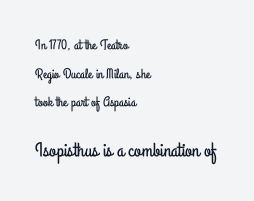
The paragraph shown leans on its left margin. This sample trades compactness for vertical openness between lines. The axis of the letterforms is exactly vertical. The type is set solid horizontally, with unmodified tracking. Descenders are the only things crossing below the line.
